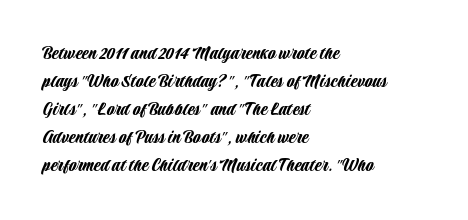
{"underline": "no", "align": "left", "line_spacing": "normal", "line_spacing_ratio": 1.4, "letter_spacing": "normal", "letter_spacing_em": 0.0, "glyph_px": 20}
